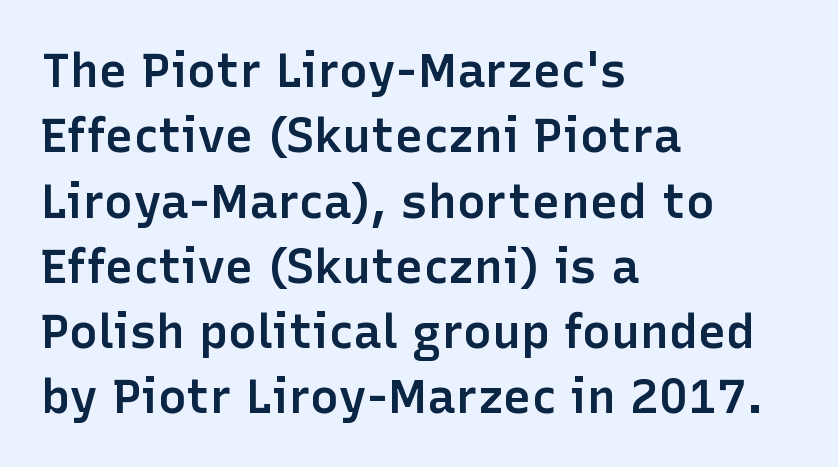
Q: Is the text bold? A: Semi-bold.
Q: Is the text italic (slanted)? A: No, it is upright.
Q: Is the typeface a serif or a sans-serif typeface? A: Sans-serif.
Q: Is the text underlined? A: No.
Q: How is the paragraph aligned? A: Left-aligned.
Q: Is the spacing between letters normal or unusually wide? A: Normal.
Q: Is the spacing between lines tight, normal or loose? A: Normal.
Q: Width (condensed, normal, or wide)? A: Normal.
Q: Stroke contrast? A: Low.
Q: x-height? A: Medium.
Q: Monospaced? A: No.
